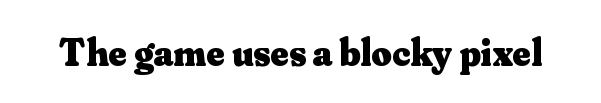
The passage shown is typed in a proportional face where columns would drift. Little horizontal feet cap the strokes, marking this as serif type. A typesetter would call this zero additional tracking. Upright lettering throughout. Rule under the text: the space is simply empty.
